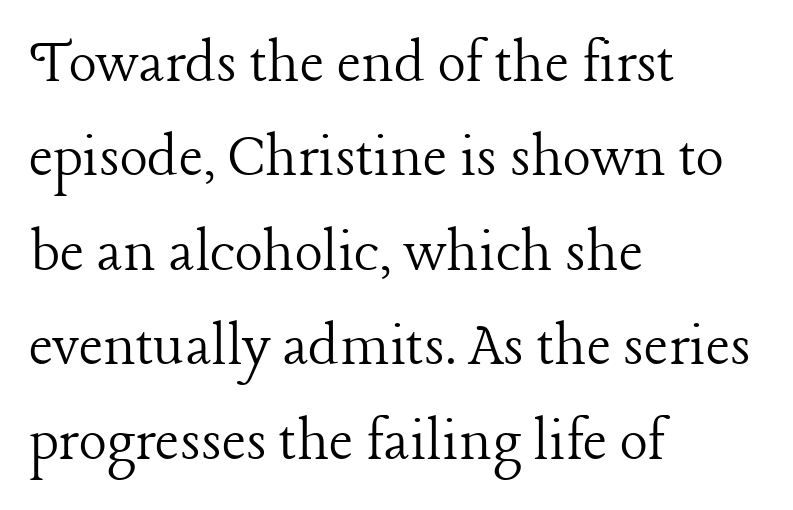
{"serif": "yes", "italic": "no", "bold": "no", "weight": "light", "width": "normal", "stroke_contrast": "low", "x_height": "medium", "monospaced": "no", "underline": "no", "align": "left", "line_spacing": "normal", "line_spacing_ratio": 1.43, "letter_spacing": "normal", "letter_spacing_em": 0.0, "glyph_px": 66}
